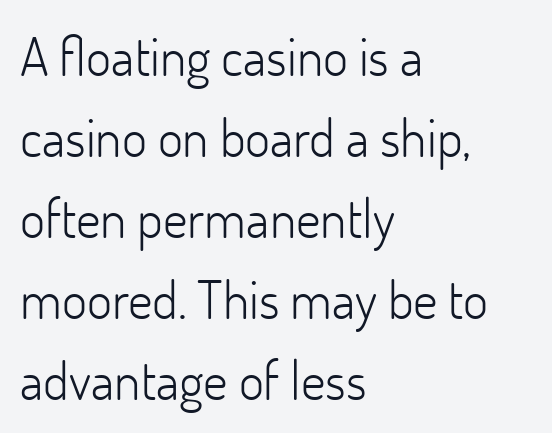
The image shows 54 px light sans-serif type, upright; set left-aligned, normal line spacing (1.5x), normal letter spacing, not underlined; low stroke contrast and a small x-height.
